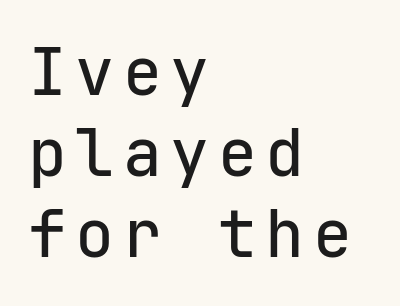
The image shows 65 px sans-serif type, upright, monospaced; set left-aligned, normal line spacing (1.25x), not underlined; low stroke contrast and a medium x-height.
